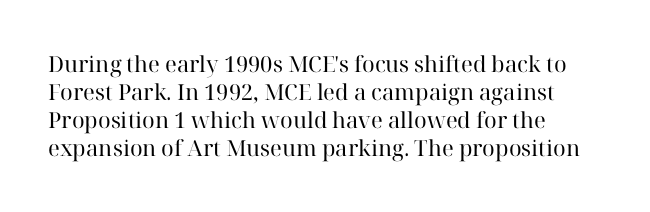
Normally led — the rows are evenly, conventionally spaced. Underlining? Definitely not there. The axis of the letterforms is exactly vertical. The passage is arranged the way most books set body copy — flush left. Default kerning and tracking; the words read as compact shapes.
